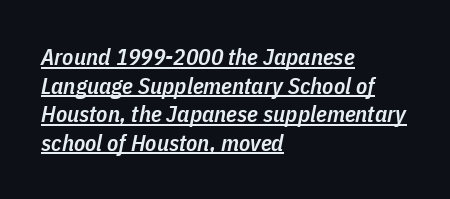
The image shows 23 px text type, italic (leaning right); set left-aligned, line spacing 1.24x, normal letter spacing, underlined.
